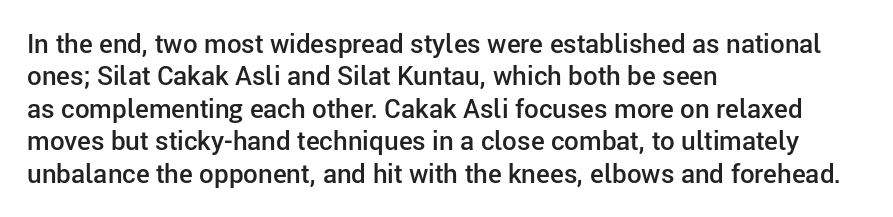
{"italic": "no", "bold": "semi", "underline": "no", "align": "left", "line_spacing": "normal", "line_spacing_ratio": 1.25, "letter_spacing": "normal", "letter_spacing_em": 0.0, "glyph_px": 26}
